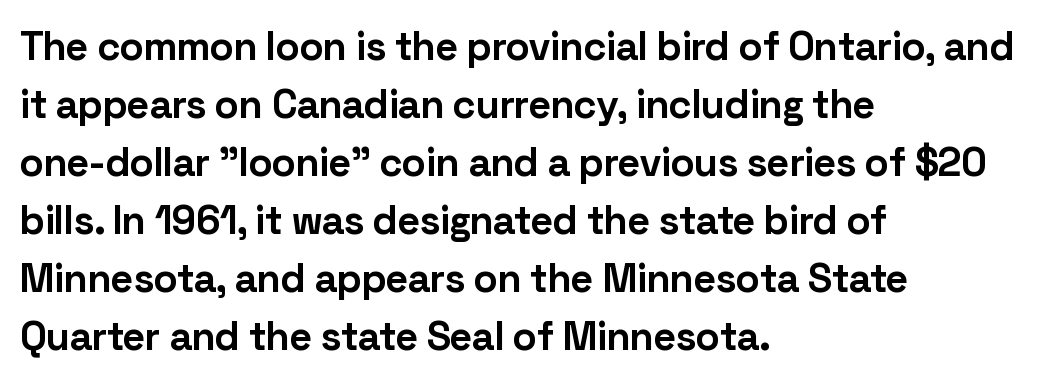
The image shows 40 px bold sans-serif type, upright; set left-aligned, normal line spacing (1.45x), normal letter spacing, not underlined; low stroke contrast and a medium x-height.
